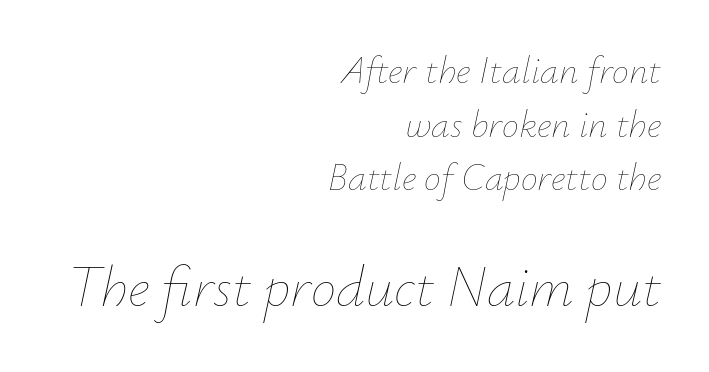
The image shows 57 px thin type, italic (leaning right); set right-aligned, normal line spacing (1.41x), normal letter spacing, not underlined; the second (bottom) block is 1.5x larger; low stroke contrast and a small x-height.
